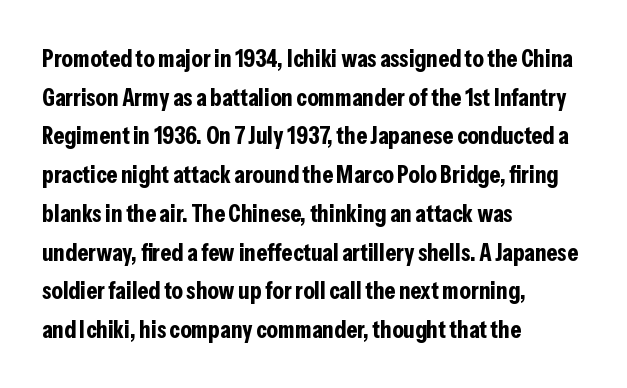
{"italic": "no", "bold": "yes", "underline": "no", "align": "left", "line_spacing": "normal", "line_spacing_ratio": 1.55, "letter_spacing": "normal", "letter_spacing_em": 0.0, "glyph_px": 25}
